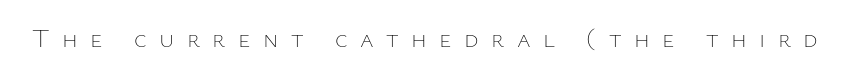
Q: Is the text bold? A: No.
Q: Is the text italic (slanted)? A: No, it is upright.
Q: Is the text underlined? A: No.
Q: Is the spacing between letters normal or unusually wide? A: Unusually wide.
